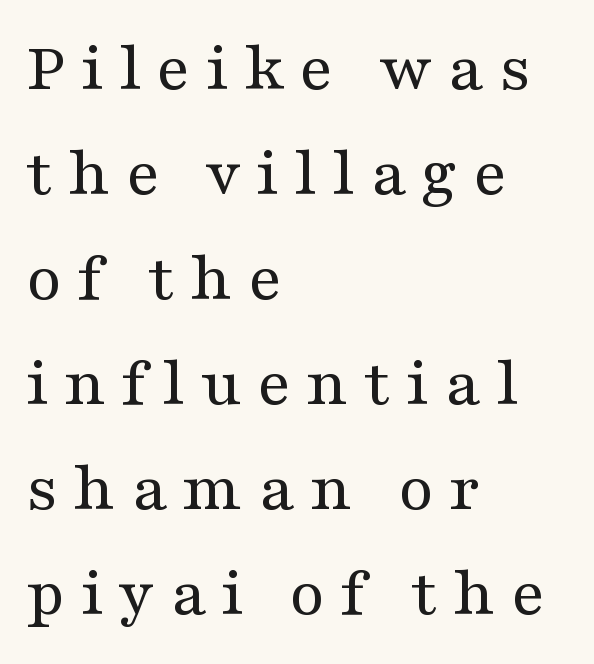
The image shows 71 px regular-weight, wide serif type, upright; set left-aligned, normal line spacing (1.48x), unusually wide letter spacing (+0.21 em), not underlined; medium stroke contrast and a medium x-height.
